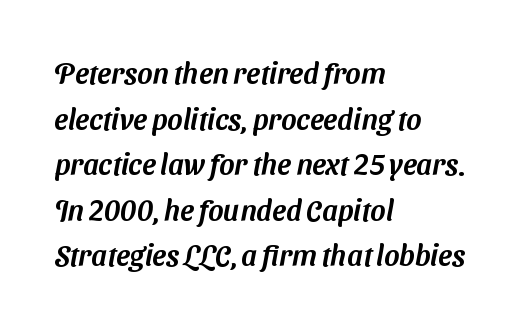
{"serif": "no", "width": "normal", "stroke_contrast": "medium", "x_height": "medium", "monospaced": "no", "underline": "no", "align": "left", "line_spacing": "normal", "line_spacing_ratio": 1.57, "letter_spacing": "normal", "letter_spacing_em": 0.0, "glyph_px": 29}
